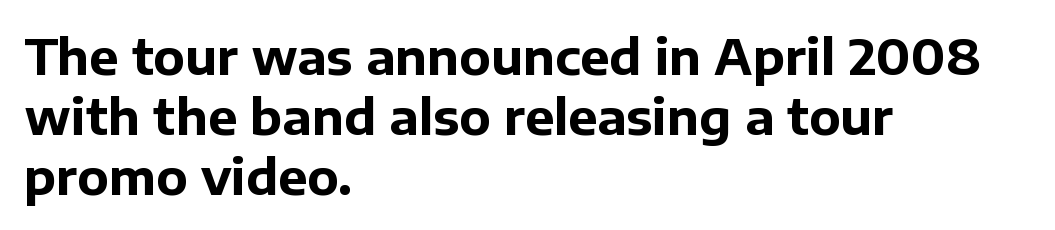
Serif or sans? Sans — the stroke terminals are bare. Honestly, there is no underline to notice here at all. Inter-character spacing is left at the font's built-in metrics. The passage is arranged the way most books set body copy — flush left. Vertical strokes here are truly vertical.
